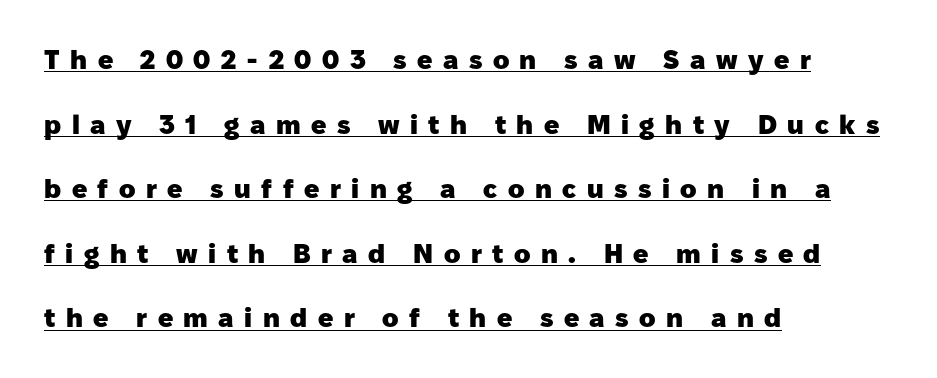
Q: Is the text bold? A: Yes.
Q: Is the text italic (slanted)? A: No, it is upright.
Q: Is the text underlined? A: Yes.
Q: How is the paragraph aligned? A: Left-aligned.
Q: Is the spacing between letters normal or unusually wide? A: Unusually wide.
Q: Is the spacing between lines tight, normal or loose? A: Loose.
